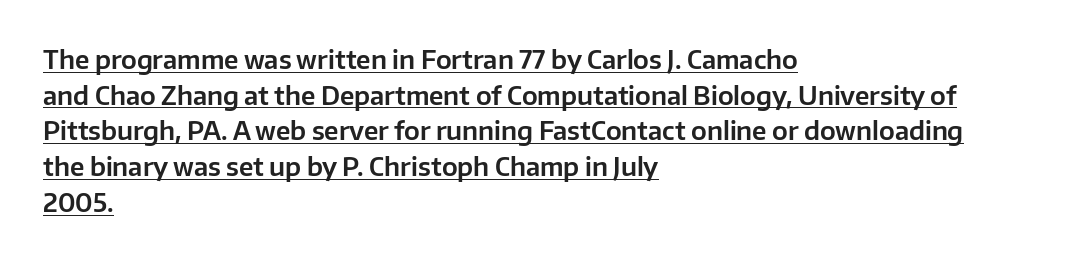
The image shows 25 px text type, upright; set left-aligned, normal line spacing (1.43x), normal letter spacing, underlined.
